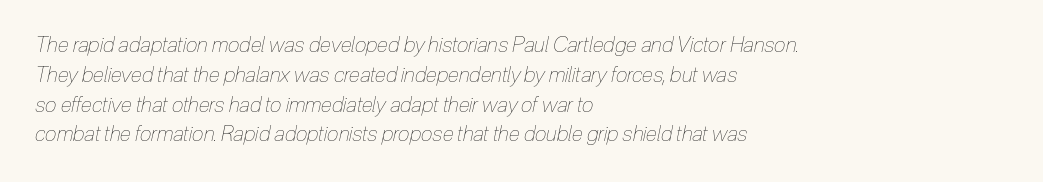
Q: Is the text bold? A: No.
Q: Is the text italic (slanted)? A: Yes, it leans right by about 12 degrees.
Q: Is the text underlined? A: No.
Q: How is the paragraph aligned? A: Left-aligned.
Q: Is the spacing between letters normal or unusually wide? A: Normal.
Q: Is the spacing between lines tight, normal or loose? A: Normal.
